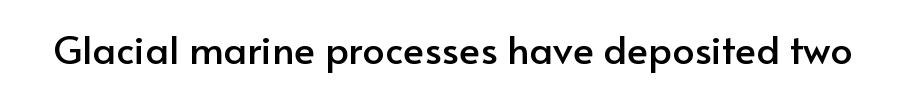
The image shows 39 px sans-serif type, upright; set normal letter spacing, not underlined; low stroke contrast and a small x-height.
